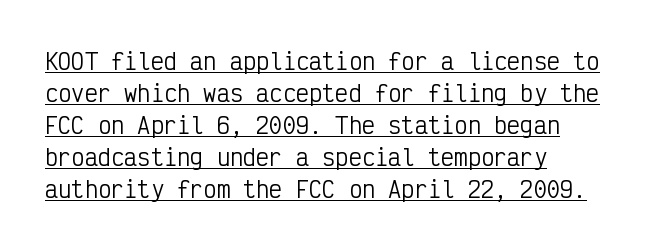
The image shows 22 px text type, upright; set left-aligned, normal line spacing (1.46x), normal letter spacing, underlined.
